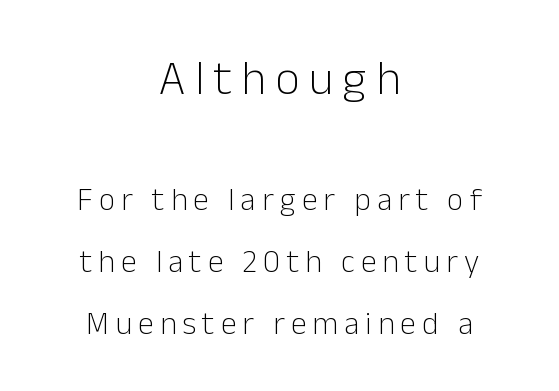
{"serif": "no", "italic": "no", "bold": "no", "weight": "light", "width": "normal", "stroke_contrast": "low", "x_height": "medium", "monospaced": "no", "underline": "no", "align": "center", "line_spacing": "loose", "line_spacing_ratio": 1.93, "larger_block": "first", "size_ratio": 1.5, "glyph_px": 48}
